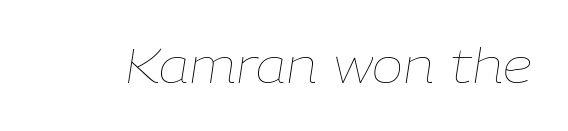
Q: Is the text bold? A: No.
Q: Is the text italic (slanted)? A: Yes, it leans right by about 9 degrees.
Q: Is the text underlined? A: No.
Q: Is the spacing between letters normal or unusually wide? A: Normal.
Q: Width (condensed, normal, or wide)? A: Normal.
Q: Stroke contrast? A: Low.
Q: x-height? A: Medium.
Q: Monospaced? A: No.
